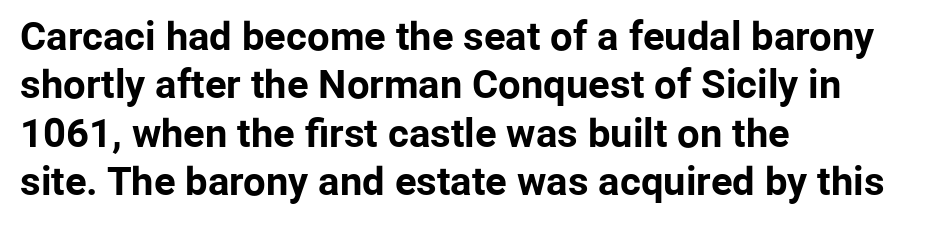
Q: Is the text bold? A: Yes.
Q: Is the text italic (slanted)? A: No, it is upright.
Q: Is the typeface a serif or a sans-serif typeface? A: Sans-serif.
Q: Is the text underlined? A: No.
Q: How is the paragraph aligned? A: Left-aligned.
Q: Is the spacing between letters normal or unusually wide? A: Normal.
Q: Width (condensed, normal, or wide)? A: Normal.
Q: Stroke contrast? A: Low.
Q: x-height? A: Medium.
Q: Monospaced? A: No.
